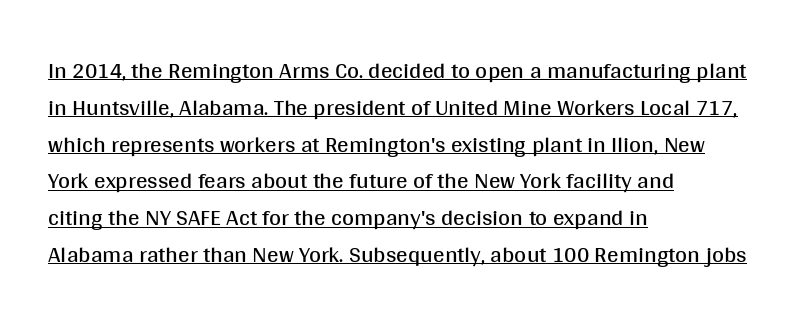
{"italic": "no", "bold": "no", "underline": "yes", "align": "left", "line_spacing": "normal", "line_spacing_ratio": 1.6, "letter_spacing": "normal", "letter_spacing_em": 0.0, "glyph_px": 23}
